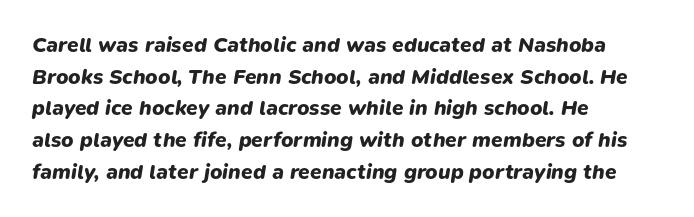
Horizontal bands of white between lines are of average thickness. Any mark beneath the type? The region is blank. These lines keep a tight, regular rhythm from letter to letter. Heavy, bold letterforms. The typesetter chose a ragged-right arrangement here. The specimen reads as italic at a glance.
